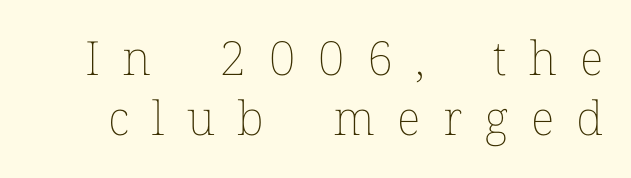
Unbolded letterforms with no extra heft. Italic? Not at all — the glyphs are vertical. Do the characters align in a grid? No, the font is proportional. The rows are spaced the way most documents space them. Just letters on the line, the space beneath them empty.
